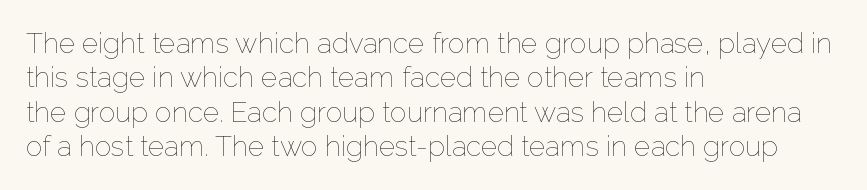
Proportional: the letters do not fall into vertical columns. The lettering stays uniformly vertical, giving the passage a roman look. A light-to-regular cut is what we see here. Letter spacing: default. Anything drawn beneath the words? Only blank space. The paragraph shown leans on its left margin.
